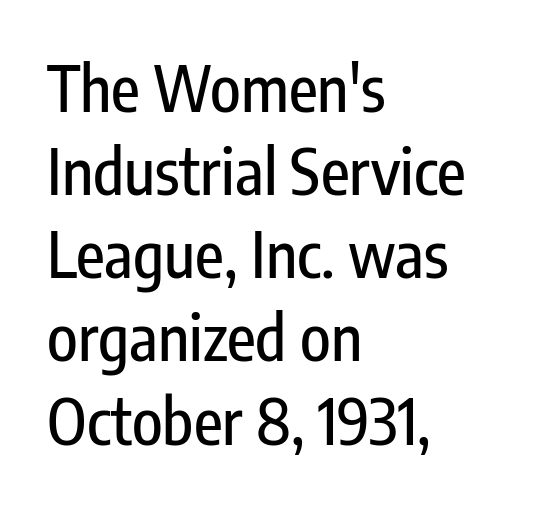
Here the glyphs are tracked normally, forming tight word shapes. Designer's note — italics off, roman on. Proportional: the letters do not fall into vertical columns. Line spacing here is normal.
